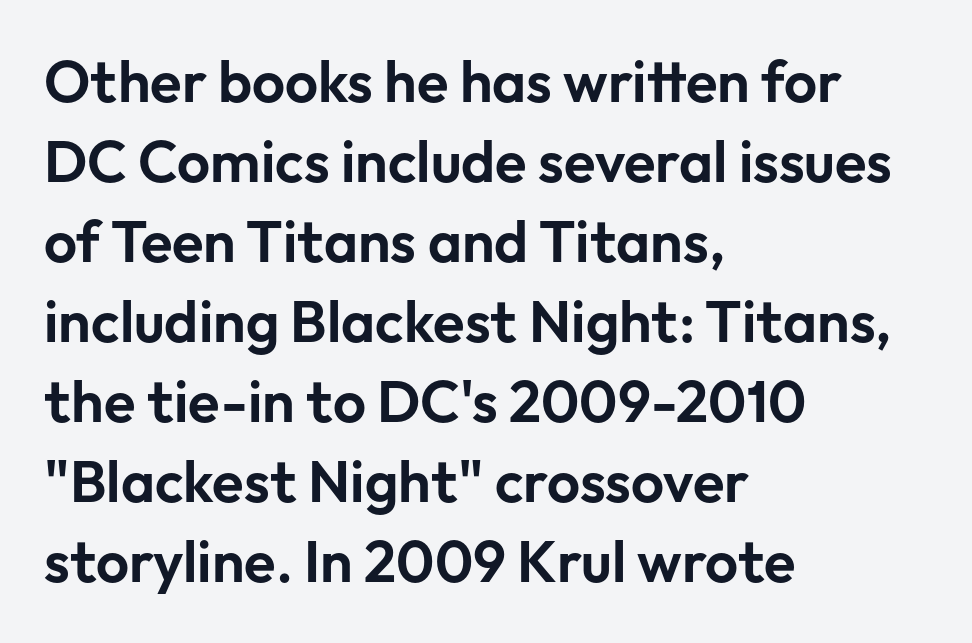
Q: Is the text italic (slanted)? A: No, it is upright.
Q: Is the typeface a serif or a sans-serif typeface? A: Sans-serif.
Q: Is the text underlined? A: No.
Q: How is the paragraph aligned? A: Left-aligned.
Q: Is the spacing between letters normal or unusually wide? A: Normal.
Q: Is the spacing between lines tight, normal or loose? A: Normal.
Q: Width (condensed, normal, or wide)? A: Normal.
Q: Stroke contrast? A: Low.
Q: x-height? A: Medium.
Q: Monospaced? A: No.
